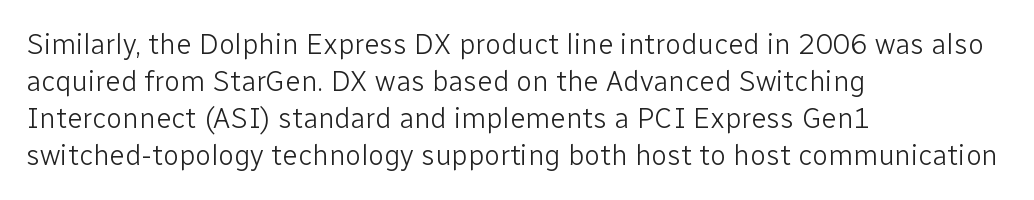
Q: Is the text bold? A: No.
Q: Is the text italic (slanted)? A: No, it is upright.
Q: Is the typeface a serif or a sans-serif typeface? A: Sans-serif.
Q: Is the text underlined? A: No.
Q: How is the paragraph aligned? A: Left-aligned.
Q: Is the spacing between letters normal or unusually wide? A: Normal.
Q: Is the spacing between lines tight, normal or loose? A: Normal.
Q: Width (condensed, normal, or wide)? A: Normal.
Q: Stroke contrast? A: Low.
Q: x-height? A: Medium.
Q: Monospaced? A: No.
